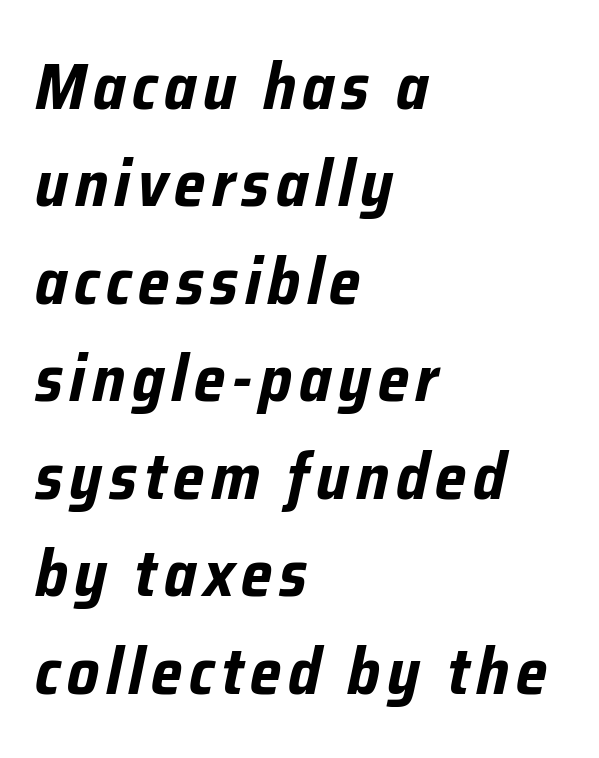
{"italic": "yes", "lean": "right", "slant_degrees": 12, "bold": "yes", "weight": "bold", "width": "condensed", "stroke_contrast": "low", "x_height": "medium", "monospaced": "no", "underline": "no", "align": "left", "line_spacing": "normal", "line_spacing_ratio": 1.5, "glyph_px": 65}
